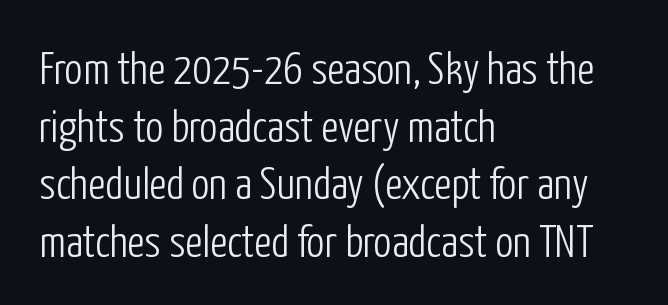
{"serif": "no", "italic": "no", "bold": "no", "weight": "light", "width": "condensed", "stroke_contrast": "low", "x_height": "medium", "monospaced": "no", "underline": "no", "align": "left", "line_spacing": "normal", "line_spacing_ratio": 1.28, "letter_spacing": "normal", "letter_spacing_em": 0.0, "glyph_px": 45}
